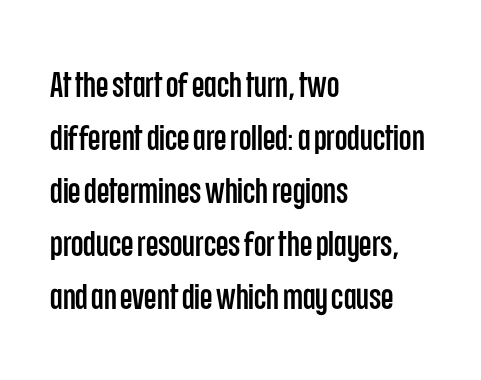
The image shows 36 px condensed sans-serif type, upright; set left-aligned, normal line spacing (1.47x), normal letter spacing, not underlined; low stroke contrast and a large x-height.
